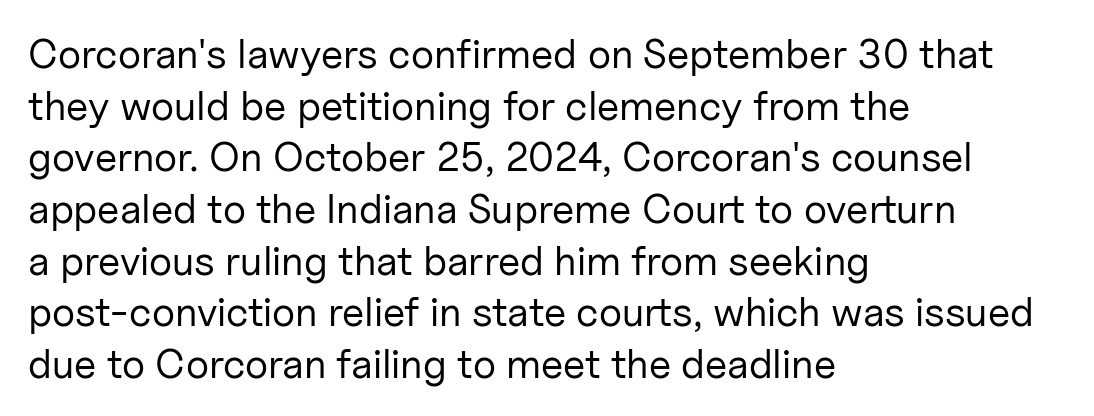
{"serif": "no", "italic": "no", "bold": "no", "weight": "regular", "width": "normal", "stroke_contrast": "low", "x_height": "medium", "monospaced": "no", "underline": "no", "align": "left", "line_spacing": "normal", "line_spacing_ratio": 1.26, "letter_spacing": "normal", "letter_spacing_em": 0.0, "glyph_px": 41}
